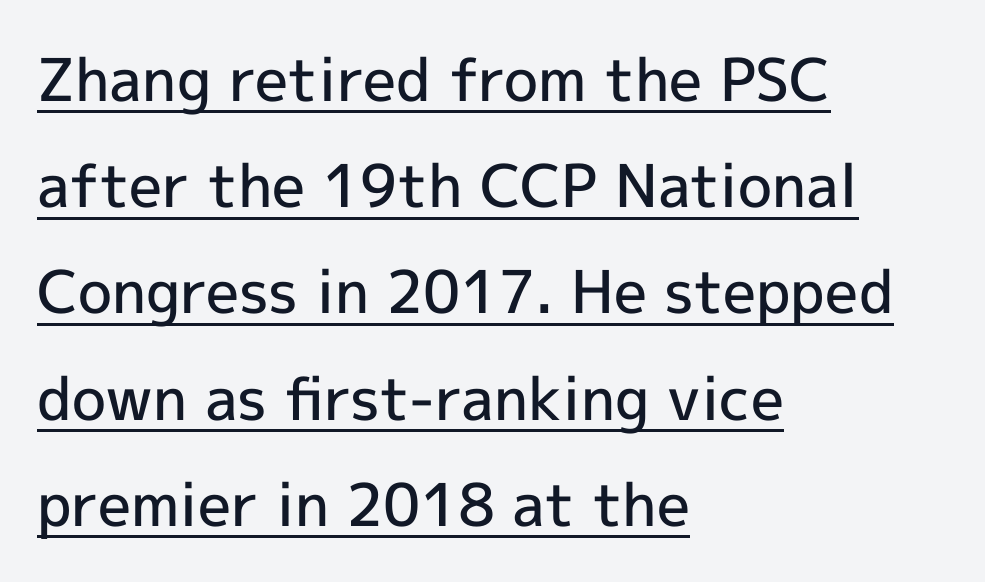
{"serif": "no", "italic": "no", "bold": "semi", "weight": "semibold", "width": "normal", "x_height": "medium", "monospaced": "no", "underline": "yes", "align": "left", "line_spacing_ratio": 1.8, "letter_spacing": "normal", "letter_spacing_em": 0.0, "glyph_px": 59}
